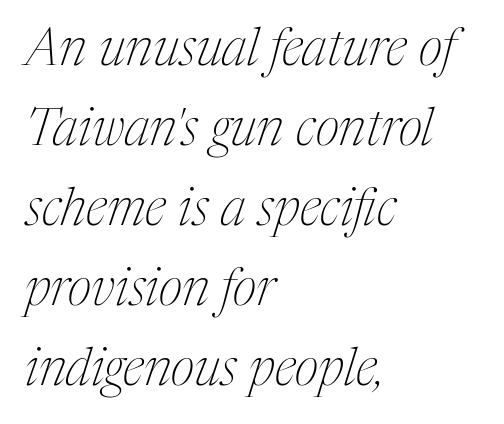
{"serif": "yes", "italic": "yes", "lean": "right", "slant_degrees": 17, "bold": "no", "weight": "thin", "width": "condensed", "stroke_contrast": "medium", "x_height": "medium", "monospaced": "no", "underline": "no", "align": "left", "line_spacing": "normal", "line_spacing_ratio": 1.54, "letter_spacing": "normal", "letter_spacing_em": 0.0, "glyph_px": 52}
